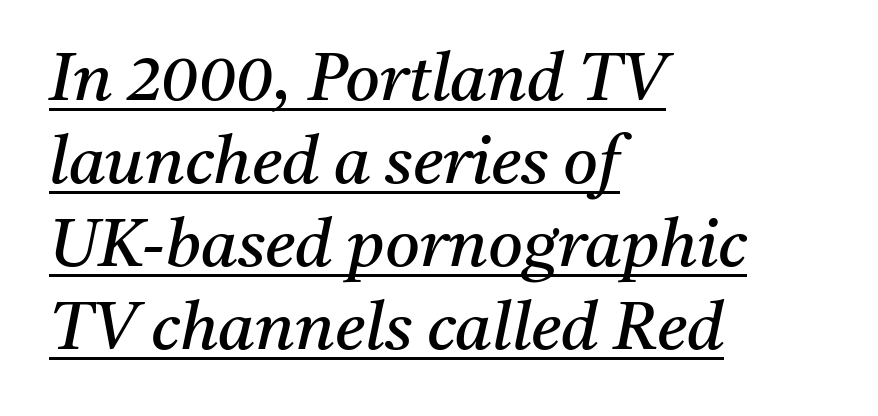
Q: Is the text bold? A: No.
Q: Is the text italic (slanted)? A: Yes, it leans right by about 11 degrees.
Q: Is the typeface a serif or a sans-serif typeface? A: Serif.
Q: Is the text underlined? A: Yes.
Q: How is the paragraph aligned? A: Left-aligned.
Q: Is the spacing between letters normal or unusually wide? A: Normal.
Q: Width (condensed, normal, or wide)? A: Normal.
Q: Stroke contrast? A: Medium.
Q: x-height? A: Medium.
Q: Monospaced? A: No.
